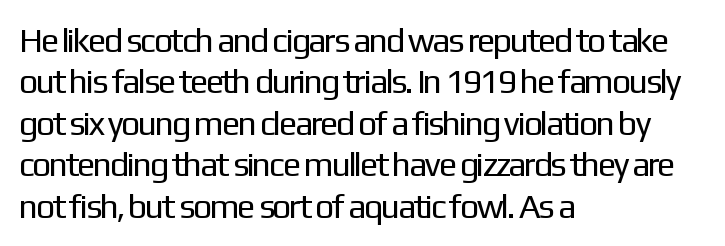
Heaviness? Minimal to ordinary, like unemphasized prose. Grotesque or geometric, the face here clearly has no serifs. Is there any slant? The stems are plumb. The glyphs are unaccompanied by any horizontal stroke below them. A typesetter would call this zero additional tracking.
